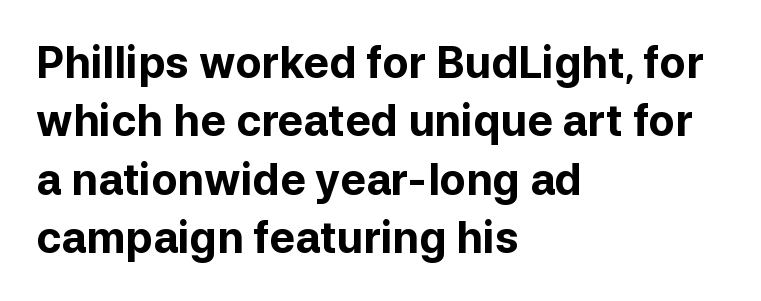
Type without underlining. The compositor pushed each line to the left boundary. Character widths vary here, with narrow letters taking less room than wide ones. A typesetter would mark this as roman, not italic. The passage shown stacks its lines at a standard gap. These lines are composed in type without serifs.
